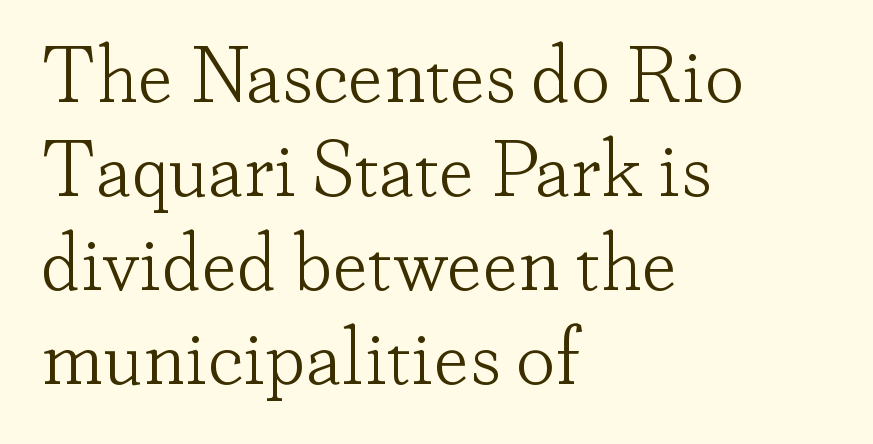
Q: Is the text bold? A: No.
Q: Is the text italic (slanted)? A: No, it is upright.
Q: Is the typeface a serif or a sans-serif typeface? A: Serif.
Q: Is the text underlined? A: No.
Q: How is the paragraph aligned? A: Left-aligned.
Q: Is the spacing between letters normal or unusually wide? A: Normal.
Q: Width (condensed, normal, or wide)? A: Normal.
Q: Stroke contrast? A: Low.
Q: x-height? A: Small.
Q: Monospaced? A: No.
